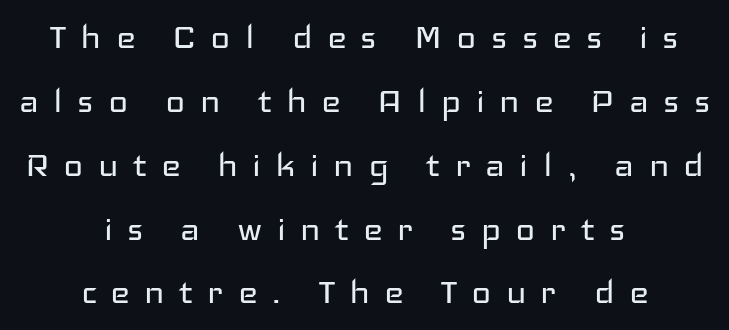
Q: Is the text bold? A: No.
Q: Is the text italic (slanted)? A: No, it is upright.
Q: Is the typeface a serif or a sans-serif typeface? A: Sans-serif.
Q: Is the text underlined? A: No.
Q: How is the paragraph aligned? A: Centered.
Q: Is the spacing between letters normal or unusually wide? A: Unusually wide.
Q: Is the spacing between lines tight, normal or loose? A: Normal.
Q: Width (condensed, normal, or wide)? A: Wide.
Q: Stroke contrast? A: Low.
Q: x-height? A: Medium.
Q: Monospaced? A: No.
